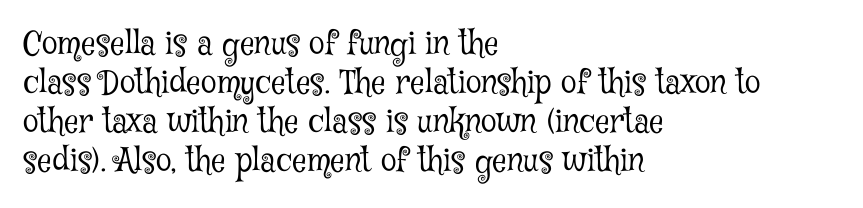
Q: Is the text bold? A: No.
Q: Is the text italic (slanted)? A: No, it is upright.
Q: Is the typeface a serif or a sans-serif typeface? A: Serif.
Q: Is the text underlined? A: No.
Q: How is the paragraph aligned? A: Left-aligned.
Q: Is the spacing between letters normal or unusually wide? A: Normal.
Q: Width (condensed, normal, or wide)? A: Condensed.
Q: Stroke contrast? A: Low.
Q: x-height? A: Medium.
Q: Monospaced? A: No.
